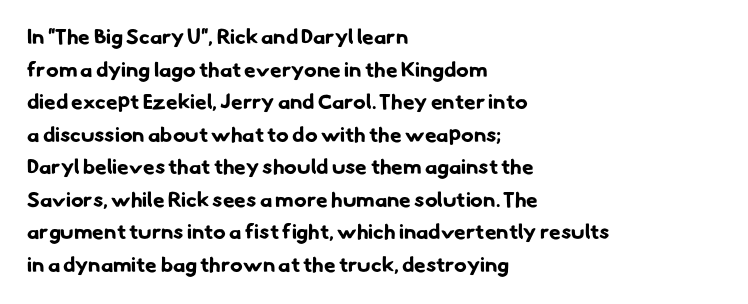
Q: Is the text bold? A: Yes.
Q: Is the text underlined? A: No.
Q: How is the paragraph aligned? A: Left-aligned.
Q: Is the spacing between letters normal or unusually wide? A: Normal.
Q: Is the spacing between lines tight, normal or loose? A: Normal.
